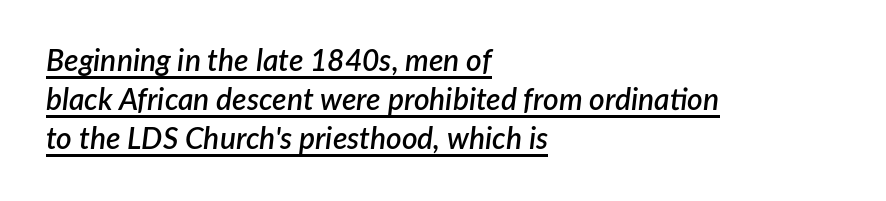
The image shows 30 px semibold type, italic (leaning right); set left-aligned, normal line spacing (1.3x), normal letter spacing, underlined; low stroke contrast and a medium x-height.
